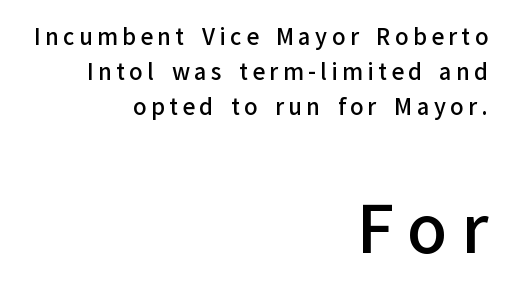
Block two is the big one; block one sits smaller above it. This rendering widens character spacing well past its baseline value. The paragraph shown leans on its right margin. Honestly, the row spacing looks completely unremarkable.
